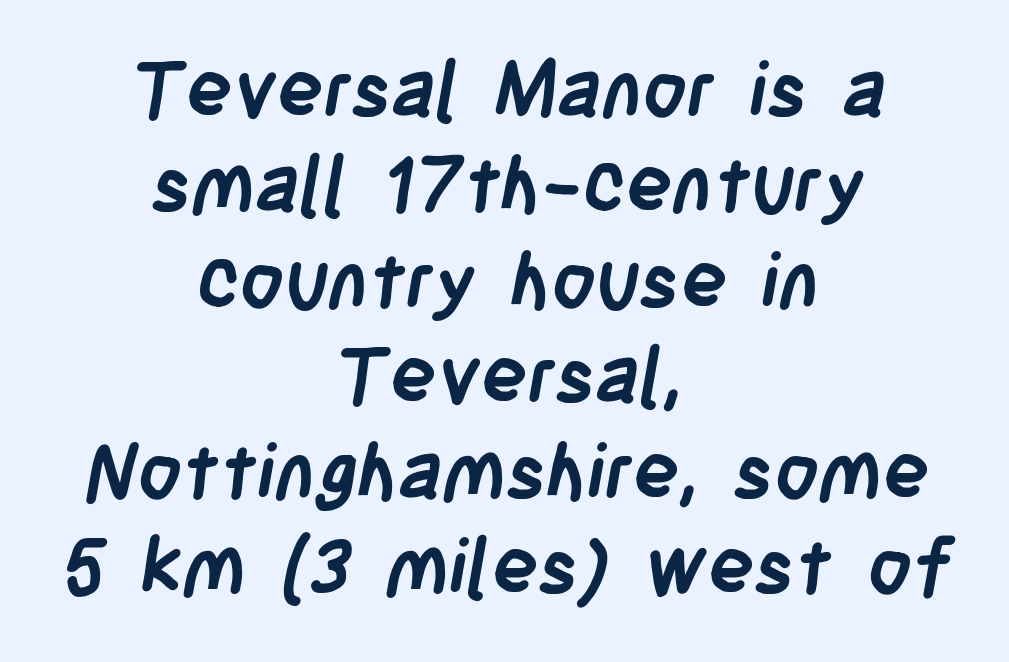
{"serif": "no", "bold": "yes", "weight": "semibold", "width": "condensed", "stroke_contrast": "low", "x_height": "large", "monospaced": "no", "underline": "no", "align": "center", "line_spacing_ratio": 1.24, "letter_spacing": "normal", "letter_spacing_em": 0.0, "glyph_px": 77}
